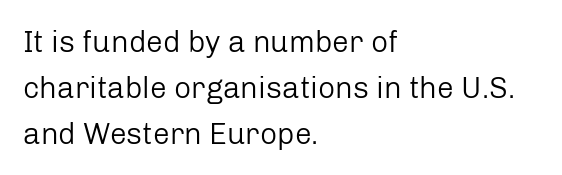
{"serif": "no", "italic": "no", "bold": "no", "weight": "regular", "width": "normal", "stroke_contrast": "low", "x_height": "medium", "monospaced": "no", "underline": "no", "align": "left", "line_spacing": "normal", "line_spacing_ratio": 1.53, "letter_spacing": "normal", "letter_spacing_em": 0.0, "glyph_px": 30}
